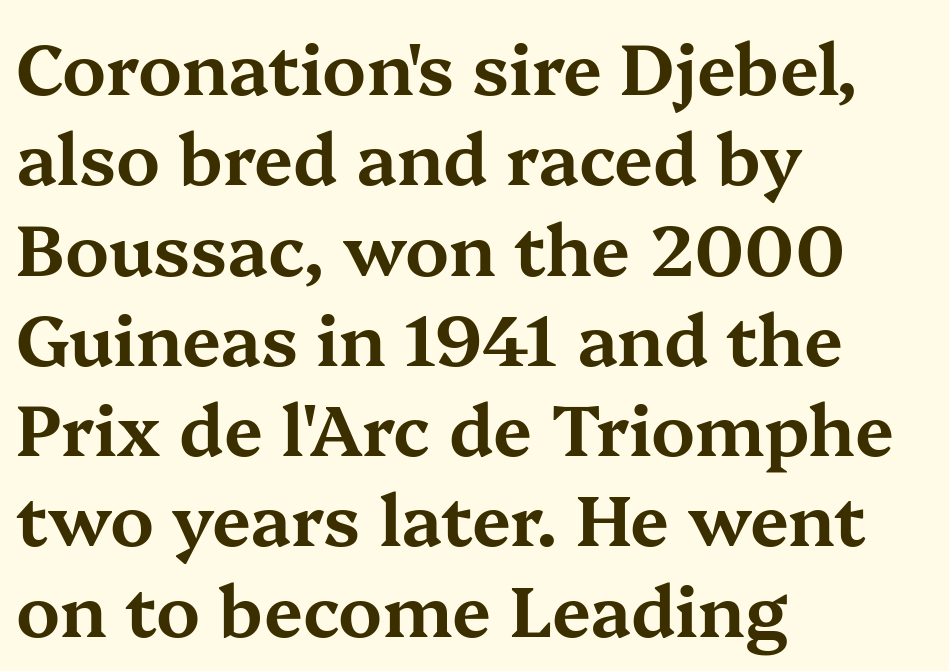
Visually the block forms a straight wall on the left and a jagged coastline on the right. Small tapered or slab feet sit at the stroke ends, so this counts as serif. Is this a fixed-width face? No — the glyphs have proportional, varying widths. The type is set solid horizontally, with unmodified tracking. Italic: no, the glyphs are upright roman.
